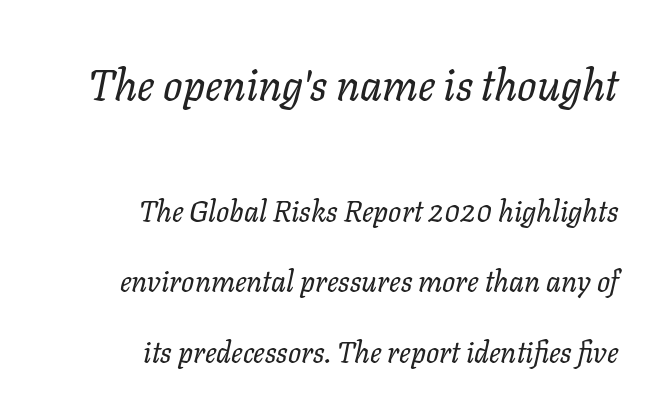
Q: Is the text bold? A: No.
Q: Is the text italic (slanted)? A: Yes, it leans right by about 11 degrees.
Q: Is the text underlined? A: No.
Q: How is the paragraph aligned? A: Right-aligned.
Q: Is the spacing between letters normal or unusually wide? A: Normal.
Q: Is the spacing between lines tight, normal or loose? A: Loose.
Q: Which block of text is set in a larger size, the first (top) or the second (bottom)? A: The first (top) one.
Q: Width (condensed, normal, or wide)? A: Normal.
Q: Stroke contrast? A: Low.
Q: x-height? A: Medium.
Q: Monospaced? A: No.
